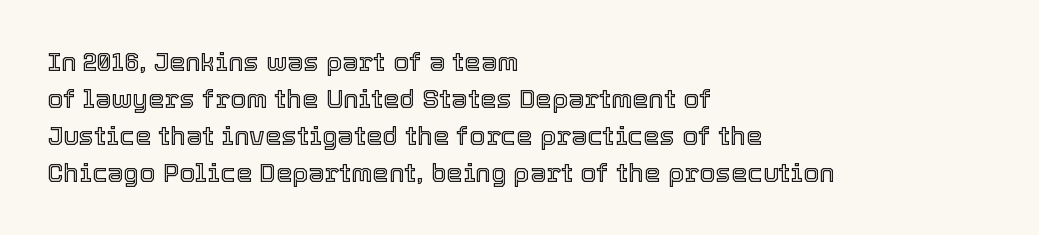
{"italic": "no", "underline": "no", "align": "left", "line_spacing": "normal", "line_spacing_ratio": 1.42, "letter_spacing": "normal", "letter_spacing_em": 0.0, "glyph_px": 26}
